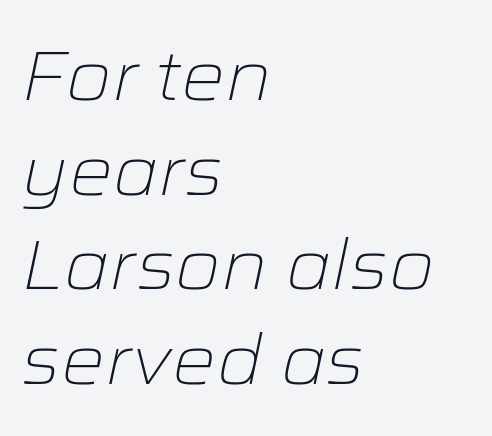
Anything drawn beneath the words? Only blank space. The compositor pushed each line to the left boundary. These lines sit exactly where default settings would place them. The face looks like a standard text weight, possibly lighter.
